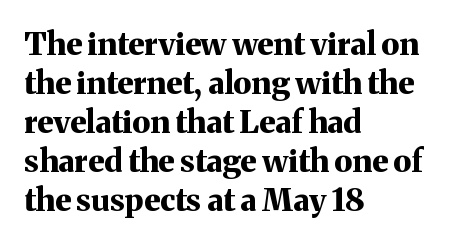
{"serif": "yes", "italic": "no", "bold": "yes", "weight": "bold", "width": "normal", "stroke_contrast": "medium", "x_height": "medium", "monospaced": "no", "underline": "no", "align": "left", "line_spacing": "normal", "line_spacing_ratio": 1.26, "letter_spacing": "normal", "letter_spacing_em": 0.0, "glyph_px": 31}
